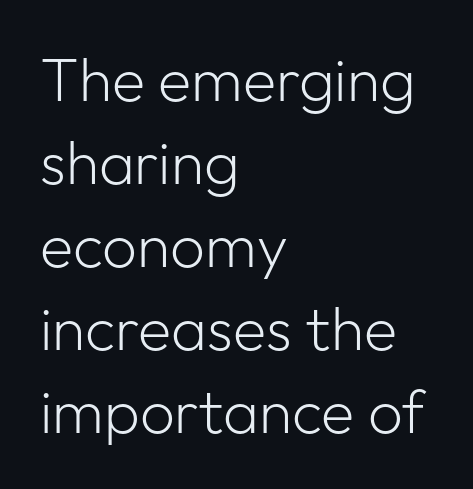
{"serif": "no", "italic": "no", "bold": "no", "weight": "light", "width": "normal", "stroke_contrast": "low", "x_height": "medium", "monospaced": "no", "underline": "no", "align": "left", "line_spacing": "normal", "line_spacing_ratio": 1.36, "letter_spacing": "normal", "letter_spacing_em": 0.0, "glyph_px": 61}
